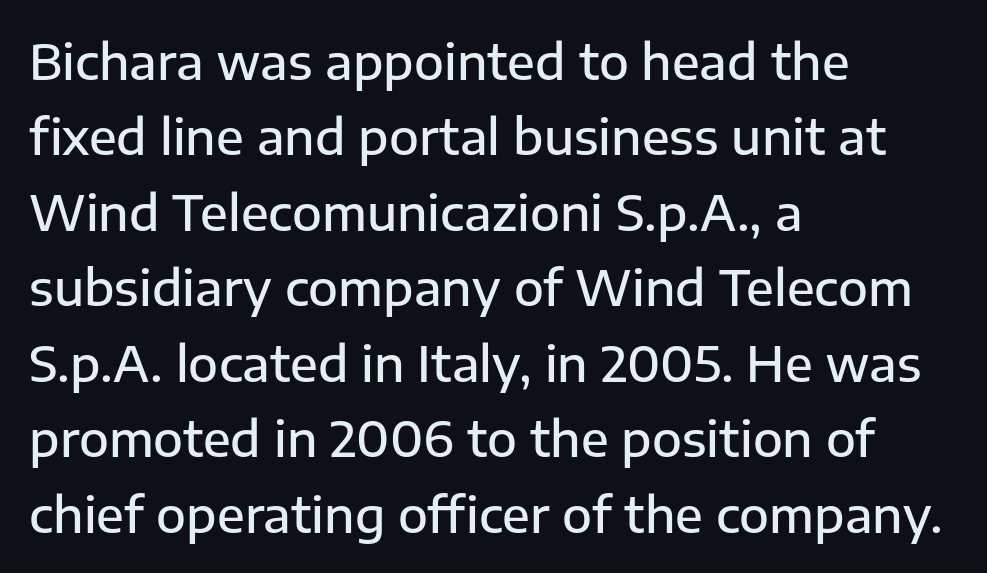
The image shows 49 px semibold sans-serif type, upright; set left-aligned, normal line spacing (1.54x), normal letter spacing, not underlined; low stroke contrast and a medium x-height.
